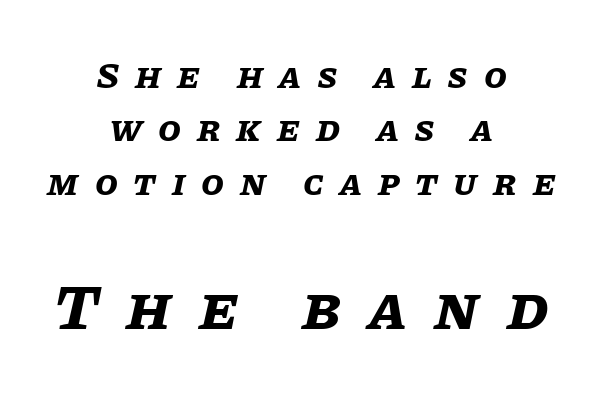
The lines are quadded center. A full-strength bold gives these letters their thick strokes. The face used here is proportionally spaced, like ordinary book or web type. Would a proofreader flag this as italicized? Yes.
